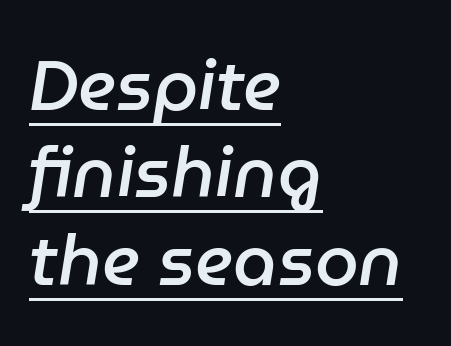
The image shows 70 px semibold type, italic (leaning right); set left-aligned, normal line spacing (1.25x), normal letter spacing, underlined; low stroke contrast and a medium x-height.
